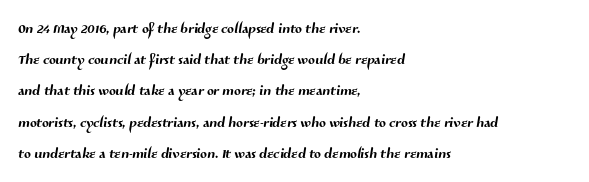
{"underline": "no", "align": "left", "line_spacing": "normal", "line_spacing_ratio": 1.56, "letter_spacing": "normal", "letter_spacing_em": 0.0, "glyph_px": 20}
